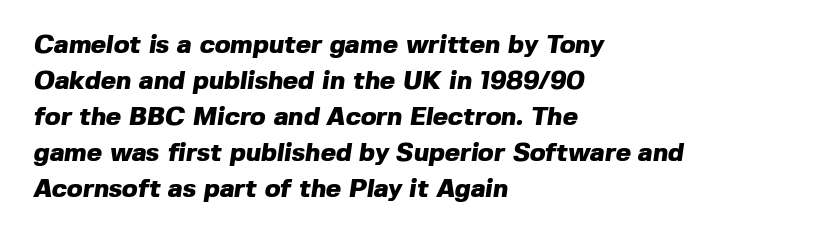
{"bold": "yes", "underline": "no", "align": "left", "line_spacing": "normal", "line_spacing_ratio": 1.38, "letter_spacing": "normal", "letter_spacing_em": 0.0, "glyph_px": 26}
